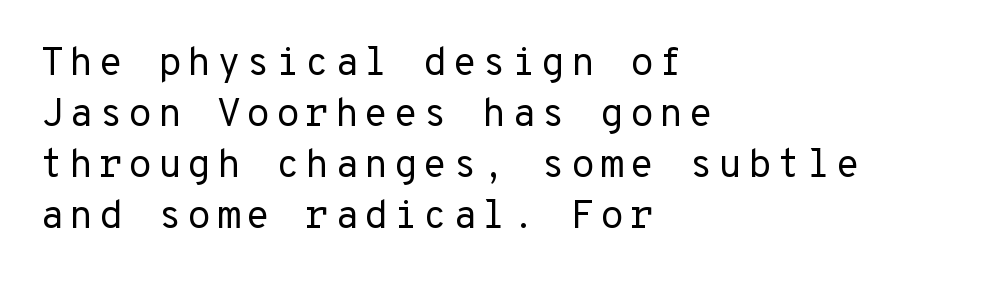
The image shows 39 px regular-weight sans-serif type, upright; set left-aligned, normal line spacing (1.31x), not underlined; low stroke contrast and a medium x-height.
